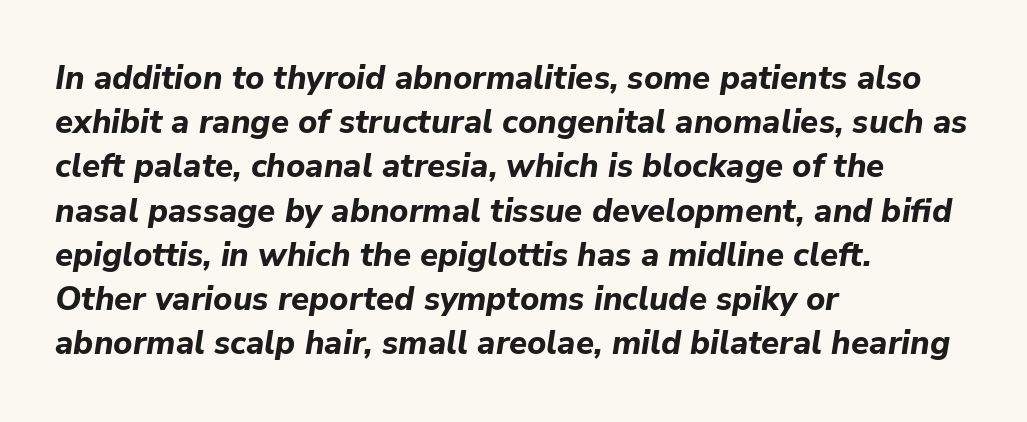
The image shows 33 px bold type, italic (leaning right); set left-aligned, normal line spacing (1.34x), normal letter spacing, not underlined; low stroke contrast and a medium x-height.
